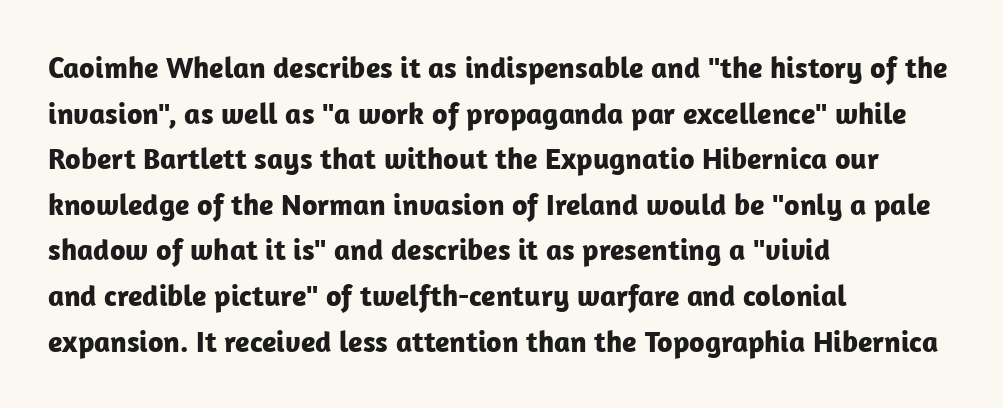
Each word holds together tightly as a unit, with standard inter-letter gaps. If you measured baseline to baseline, you'd find a middling distance. Visually the block forms a straight wall on the left and a jagged coastline on the right. Caption: bold face, heavy strokes. Do the characters align in a grid? No, the font is proportional.
